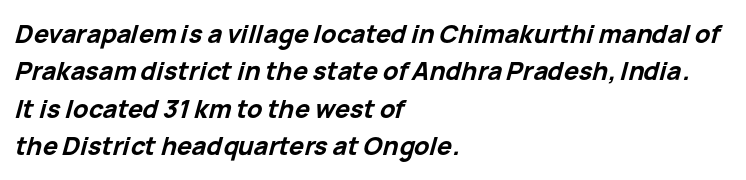
The image shows 25 px bold type, italic (leaning right); set left-aligned, normal line spacing (1.5x), normal letter spacing, not underlined.
